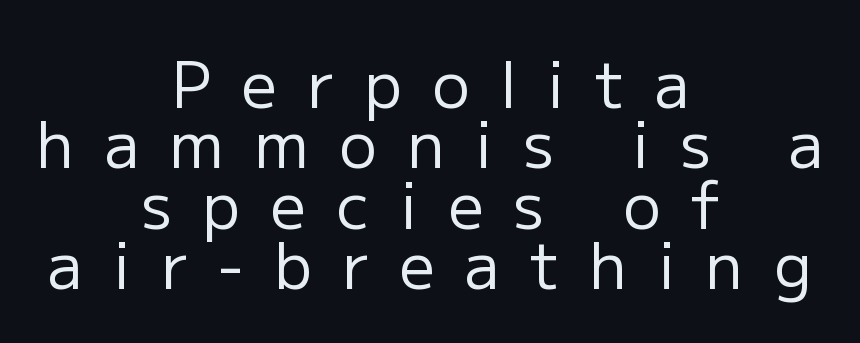
The gap between lines stays unmarked. The line-height multiplier appears low, near solid setting. The font is comparable to plain body text, perhaps lighter. Here the glyphs are tracked loosely, breaking word shapes into spaced letters. The glyphs in this specimen are sans serif.
